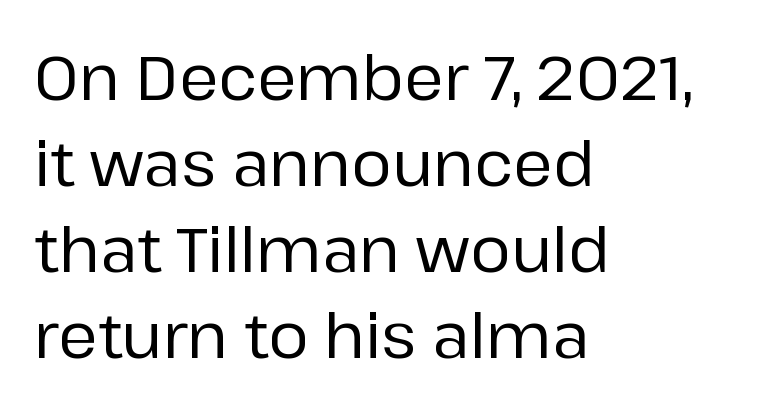
Here the designer chose a conventional face with non-uniform glyph widths. The paragraph shown leans on its left margin. The specimen reads as upright at a glance. The designer left line spacing at the default. Serifs: no, the terminals of the letterforms are clean.
